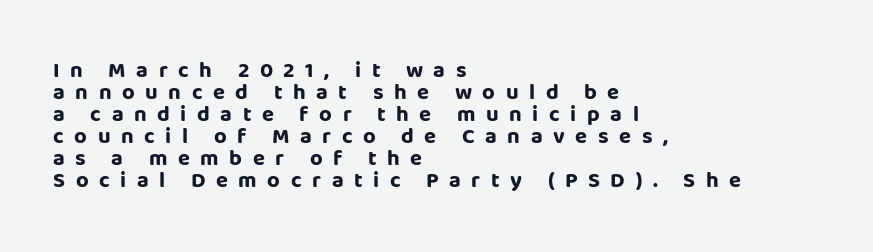
The image shows 22 px bold type, upright; set left-aligned, tight line spacing (1.0x), unusually wide letter spacing (+0.48 em), not underlined.
